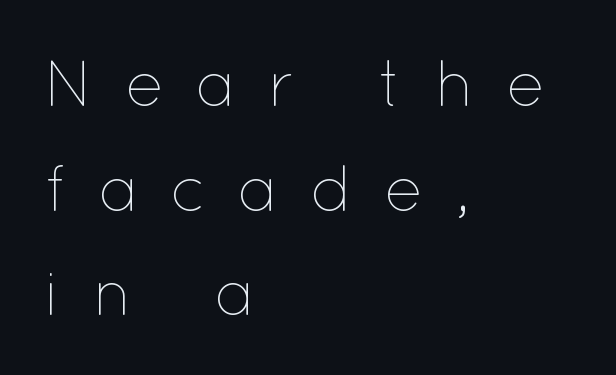
Q: Is the text bold? A: No.
Q: Is the text italic (slanted)? A: No, it is upright.
Q: Is the text underlined? A: No.
Q: How is the paragraph aligned? A: Left-aligned.
Q: Is the spacing between letters normal or unusually wide? A: Unusually wide.
Q: Is the spacing between lines tight, normal or loose? A: Normal.
Q: Width (condensed, normal, or wide)? A: Normal.
Q: Stroke contrast? A: Low.
Q: x-height? A: Medium.
Q: Monospaced? A: No.
